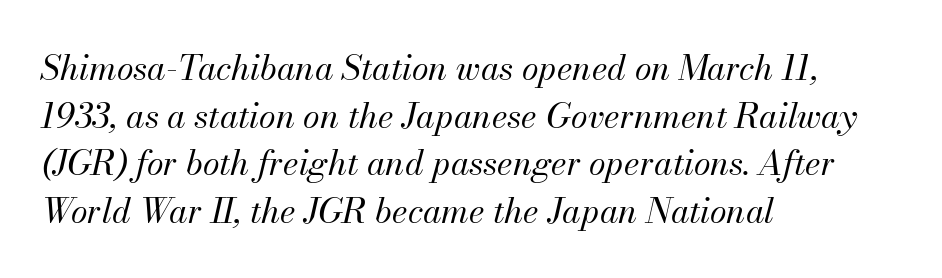
{"italic": "yes", "lean": "right", "slant_degrees": 13, "bold": "no", "weight": "regular", "width": "normal", "stroke_contrast": "medium", "x_height": "small", "monospaced": "no", "underline": "no", "align": "left", "line_spacing": "normal", "line_spacing_ratio": 1.4, "letter_spacing": "normal", "letter_spacing_em": 0.0, "glyph_px": 34}
